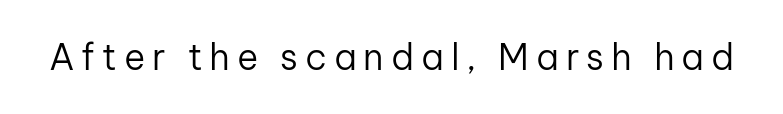
Q: Is the text bold? A: No.
Q: Is the text italic (slanted)? A: No, it is upright.
Q: Is the typeface a serif or a sans-serif typeface? A: Sans-serif.
Q: Is the text underlined? A: No.
Q: Width (condensed, normal, or wide)? A: Normal.
Q: Stroke contrast? A: Low.
Q: x-height? A: Medium.
Q: Monospaced? A: No.
